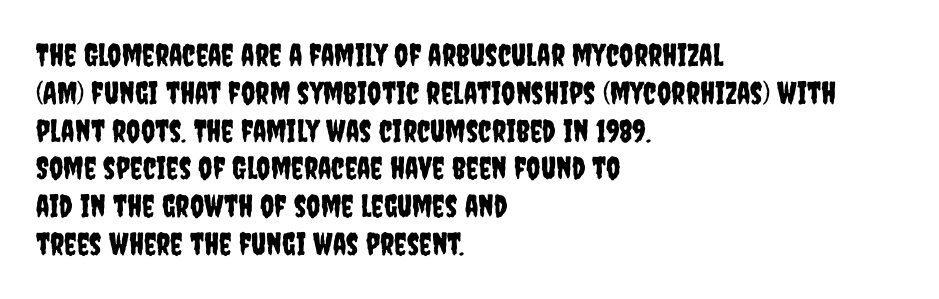
{"serif": "no", "italic": "no", "width": "condensed", "stroke_contrast": "low", "x_height": "large", "monospaced": "no", "underline": "no", "align": "left", "line_spacing_ratio": 1.22, "letter_spacing": "normal", "letter_spacing_em": 0.0, "glyph_px": 31}
